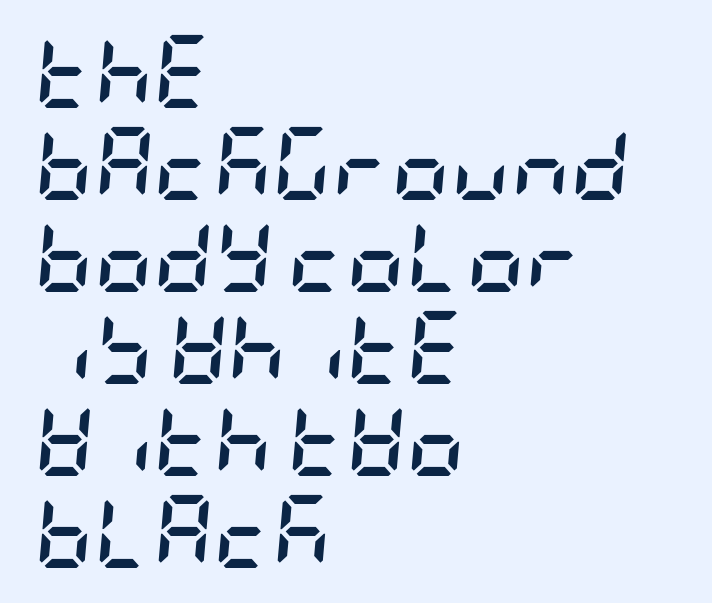
The image shows 73 px semibold, condensed type, italic (leaning right); set left-aligned, normal line spacing (1.26x), normal letter spacing, not underlined; low stroke contrast and a large x-height.
